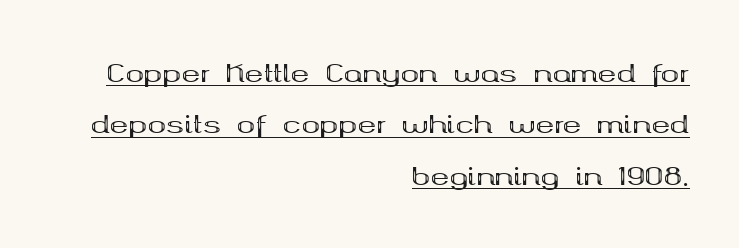
Emphasis by weight is at full strength: bold. Compared with undecorated copy, this sample adds a rule below the words. These lines are set flush right with a ragged left edge. No extra tracking has been applied to these lines.
